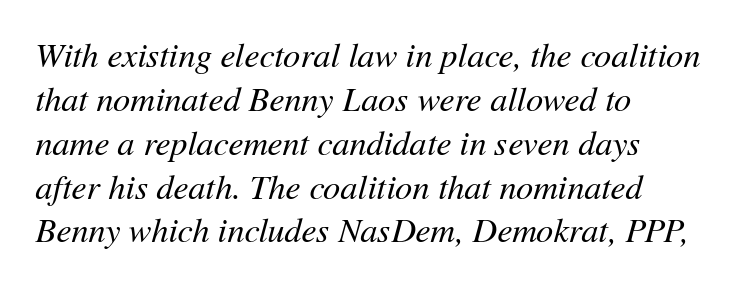
Q: Is the text bold? A: No.
Q: Is the text italic (slanted)? A: Yes, it leans right by about 11 degrees.
Q: Is the text underlined? A: No.
Q: How is the paragraph aligned? A: Left-aligned.
Q: Is the spacing between letters normal or unusually wide? A: Normal.
Q: Is the spacing between lines tight, normal or loose? A: Normal.
Q: Width (condensed, normal, or wide)? A: Normal.
Q: Stroke contrast? A: Medium.
Q: x-height? A: Medium.
Q: Monospaced? A: No.
